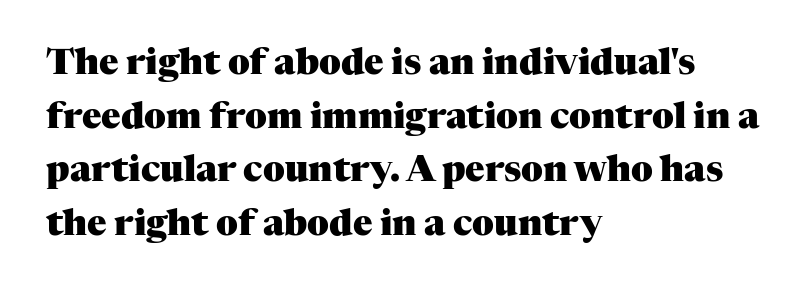
Q: Is the text bold? A: Yes.
Q: Is the text italic (slanted)? A: No, it is upright.
Q: Is the typeface a serif or a sans-serif typeface? A: Serif.
Q: Is the text underlined? A: No.
Q: How is the paragraph aligned? A: Left-aligned.
Q: Is the spacing between letters normal or unusually wide? A: Normal.
Q: Is the spacing between lines tight, normal or loose? A: Normal.
Q: Width (condensed, normal, or wide)? A: Normal.
Q: Stroke contrast? A: Medium.
Q: x-height? A: Medium.
Q: Monospaced? A: No.
